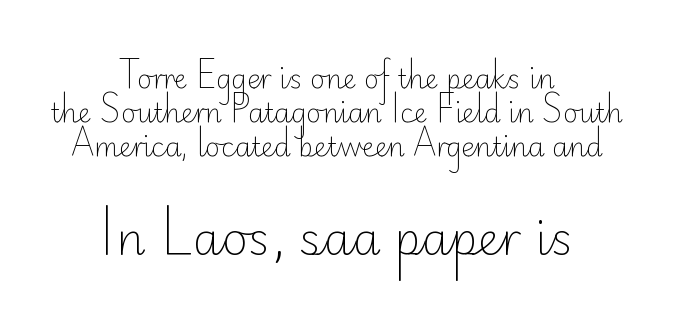
Nothing unusual about the tracking: characters are spaced as the font intends. Looks like regular typesetting: each glyph gets only the width it needs. Reading down the block, each line starts at a different indent, mirrored at its end. Nothing sits at the stroke ends, so this counts as sans-serif. Summary of weight: not heavy and not bold. Upright lettering throughout.
